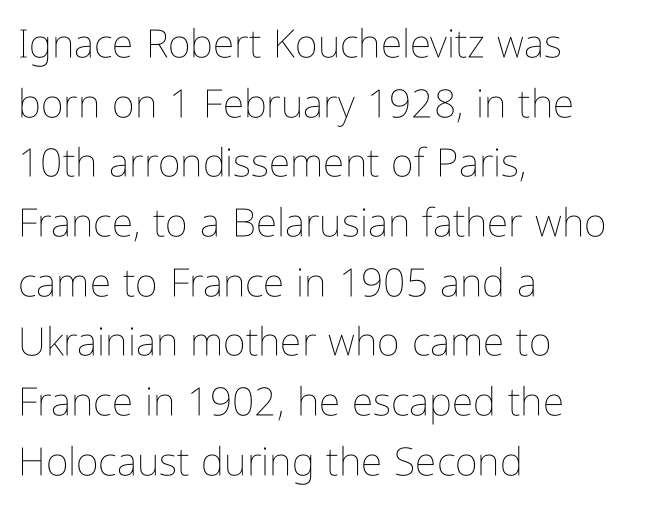
The letters advance in unequal steps, a hallmark of proportional type. The setting favours the left margin, as ordinary paragraphs usually do. Descender tails drop into unmarked territory. Upright lettering throughout. Interline gaps are of average width in this sample.
